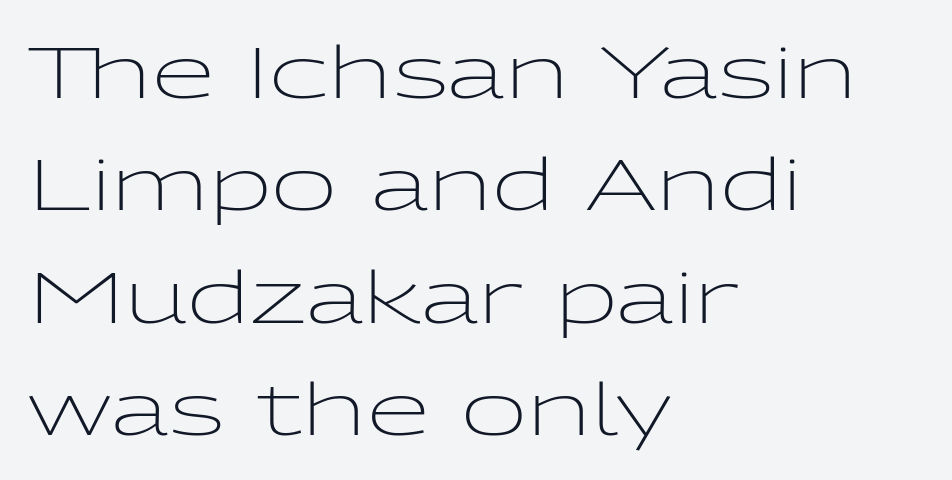
Q: Is the text bold? A: No.
Q: Is the text italic (slanted)? A: No, it is upright.
Q: Is the typeface a serif or a sans-serif typeface? A: Sans-serif.
Q: Is the text underlined? A: No.
Q: How is the paragraph aligned? A: Left-aligned.
Q: Is the spacing between letters normal or unusually wide? A: Normal.
Q: Is the spacing between lines tight, normal or loose? A: Normal.
Q: Width (condensed, normal, or wide)? A: Wide.
Q: Stroke contrast? A: Low.
Q: x-height? A: Medium.
Q: Monospaced? A: No.
